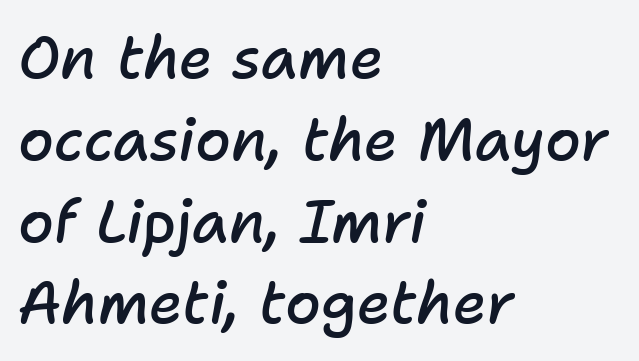
Q: Is the text bold? A: Semi-bold.
Q: Is the text italic (slanted)? A: Yes, it leans right by about 11 degrees.
Q: Is the text underlined? A: No.
Q: How is the paragraph aligned? A: Left-aligned.
Q: Is the spacing between letters normal or unusually wide? A: Normal.
Q: Is the spacing between lines tight, normal or loose? A: Normal.
Q: Width (condensed, normal, or wide)? A: Normal.
Q: Stroke contrast? A: Low.
Q: x-height? A: Medium.
Q: Monospaced? A: No.
